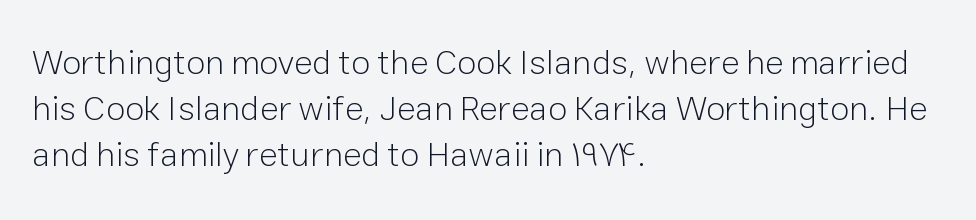
Summary of vertical rhythm: regular, with standard interline spacing. Students, note that the glyphs here touch the page at normal intervals. The specimen omits any rule beneath the text block's lines. Weight: regular or lighter. The specimen reads as upright at a glance. Teacher's note: observe the even left margin — that is flush-left alignment.
